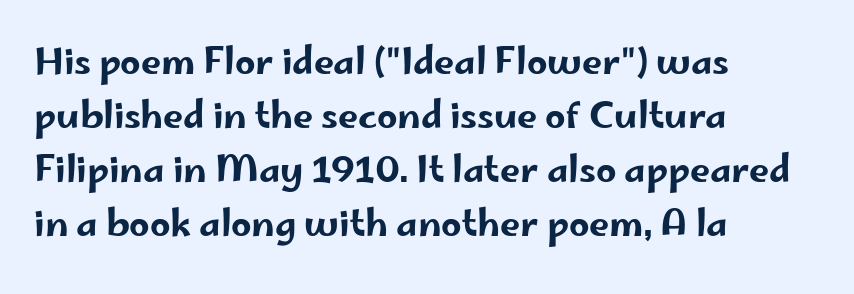
Q: Is the text italic (slanted)? A: No, it is upright.
Q: Is the typeface a serif or a sans-serif typeface? A: Sans-serif.
Q: Is the text underlined? A: No.
Q: How is the paragraph aligned? A: Left-aligned.
Q: Is the spacing between letters normal or unusually wide? A: Normal.
Q: Is the spacing between lines tight, normal or loose? A: Normal.
Q: Width (condensed, normal, or wide)? A: Wide.
Q: Stroke contrast? A: Low.
Q: x-height? A: Small.
Q: Monospaced? A: No.
